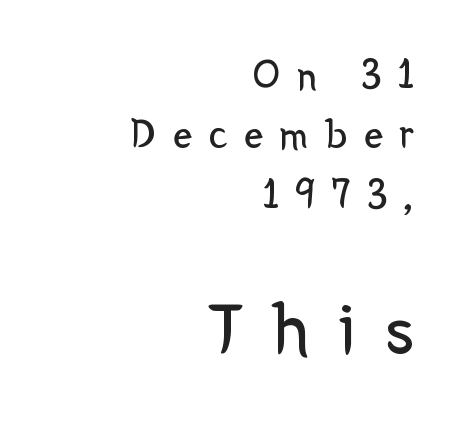
Q: Is the text bold? A: No.
Q: Is the text italic (slanted)? A: No, it is upright.
Q: Is the typeface a serif or a sans-serif typeface? A: Sans-serif.
Q: Is the text underlined? A: No.
Q: How is the paragraph aligned? A: Right-aligned.
Q: Is the spacing between letters normal or unusually wide? A: Unusually wide.
Q: Is the spacing between lines tight, normal or loose? A: Normal.
Q: Which block of text is set in a larger size, the first (top) or the second (bottom)? A: The second (bottom) one.
Q: Width (condensed, normal, or wide)? A: Normal.
Q: Stroke contrast? A: Low.
Q: x-height? A: Medium.
Q: Monospaced? A: No.
